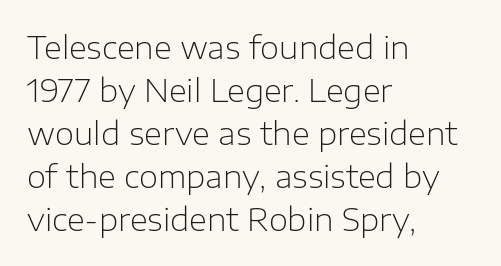
{"serif": "no", "italic": "no", "bold": "no", "weight": "light", "width": "normal", "stroke_contrast": "low", "x_height": "medium", "monospaced": "no", "underline": "no", "align": "left", "line_spacing": "normal", "line_spacing_ratio": 1.39, "letter_spacing": "normal", "letter_spacing_em": 0.0, "glyph_px": 31}
